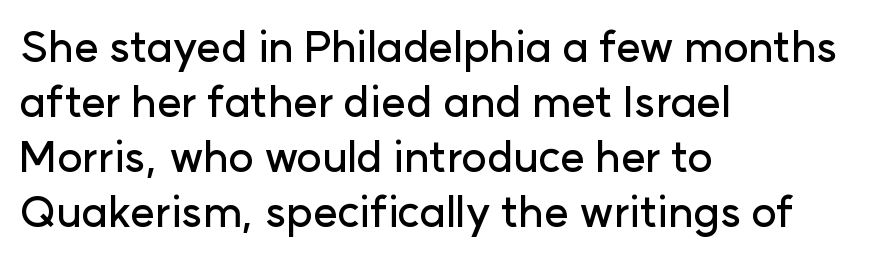
The image shows 43 px sans-serif type, upright; set left-aligned, normal line spacing (1.28x), normal letter spacing, not underlined; low stroke contrast and a medium x-height.
